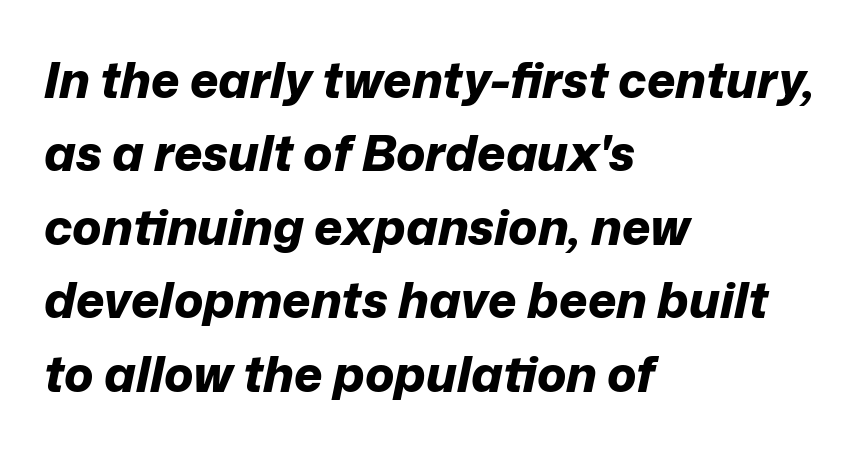
The image shows 49 px bold type, italic (leaning right); set left-aligned, normal line spacing (1.5x), normal letter spacing, not underlined; low stroke contrast and a medium x-height.
